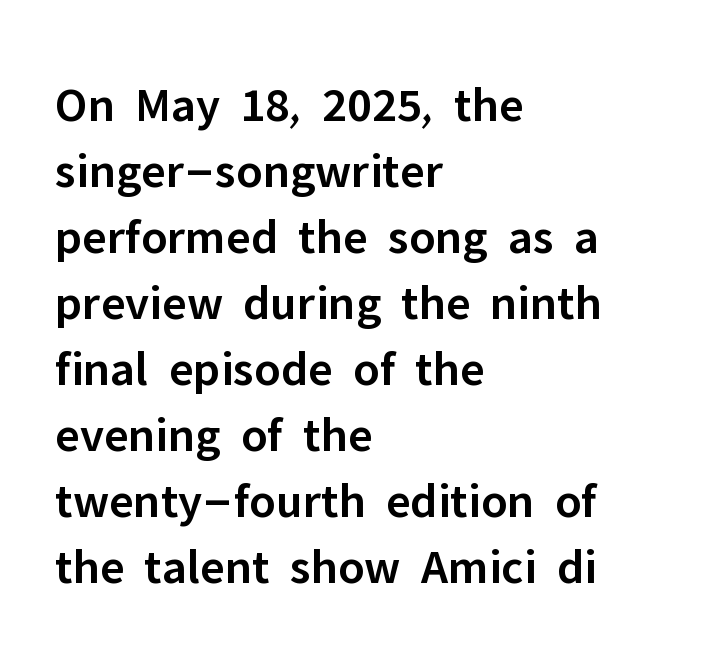
{"serif": "no", "italic": "no", "bold": "semi", "weight": "semibold", "width": "normal", "stroke_contrast": "low", "x_height": "medium", "monospaced": "no", "underline": "no", "align": "left", "line_spacing": "normal", "line_spacing_ratio": 1.32, "letter_spacing": "normal", "letter_spacing_em": 0.0, "glyph_px": 50}
